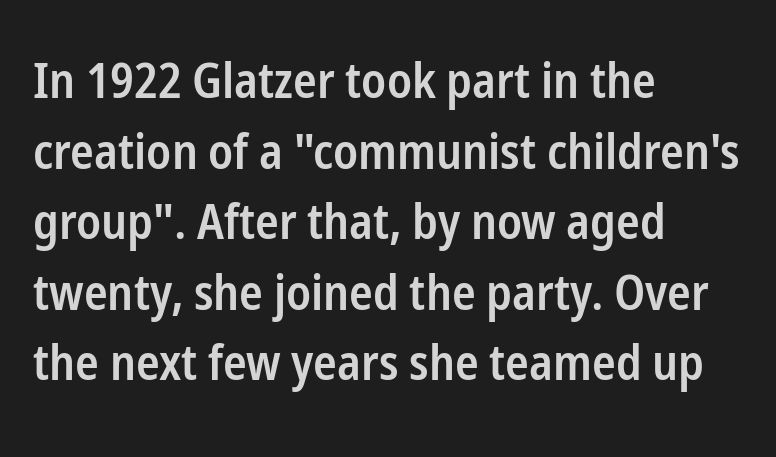
The image shows 49 px semibold, condensed sans-serif type, upright; set left-aligned, normal line spacing (1.44x), normal letter spacing, not underlined; low stroke contrast and a medium x-height.
